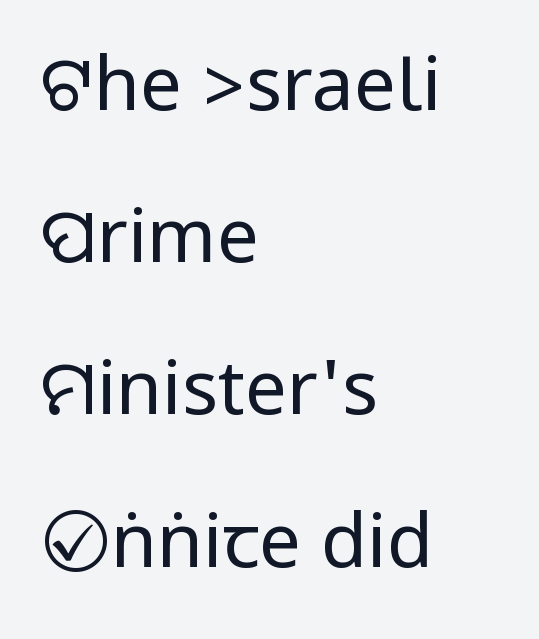
A roman cut, with each character standing at attention. The words here are not underlined. The typeface chosen for these lines omits serifs. The letters sit at their default tracking, neither squeezed nor spread. This sample trades compactness for vertical openness between lines.
